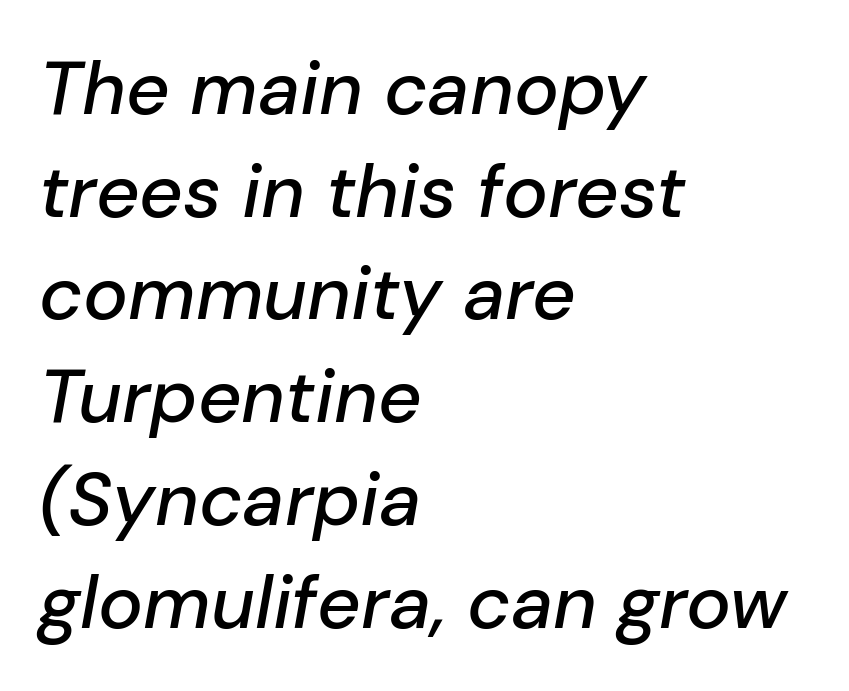
Q: Is the text italic (slanted)? A: Yes, it leans right by about 10 degrees.
Q: Is the text underlined? A: No.
Q: How is the paragraph aligned? A: Left-aligned.
Q: Is the spacing between letters normal or unusually wide? A: Normal.
Q: Is the spacing between lines tight, normal or loose? A: Normal.
Q: Width (condensed, normal, or wide)? A: Normal.
Q: Stroke contrast? A: Low.
Q: x-height? A: Medium.
Q: Monospaced? A: No.
